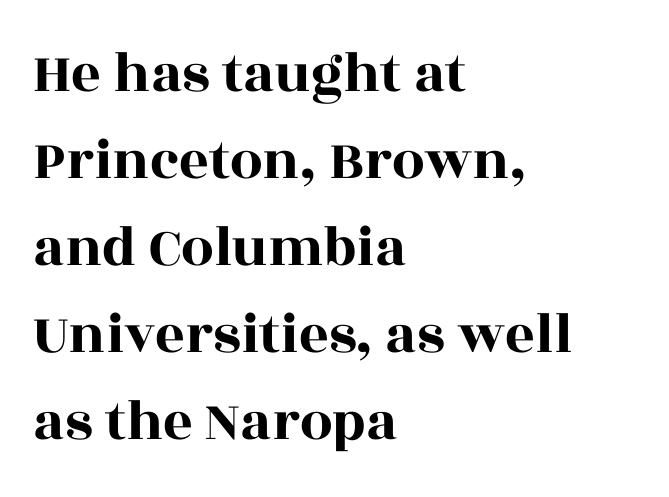
Note: serifs present on the glyphs. Here the designer chose a conventional face with non-uniform glyph widths. Regarding leading, the lines here are spaced in the standard way. The area under the type is left untouched.
